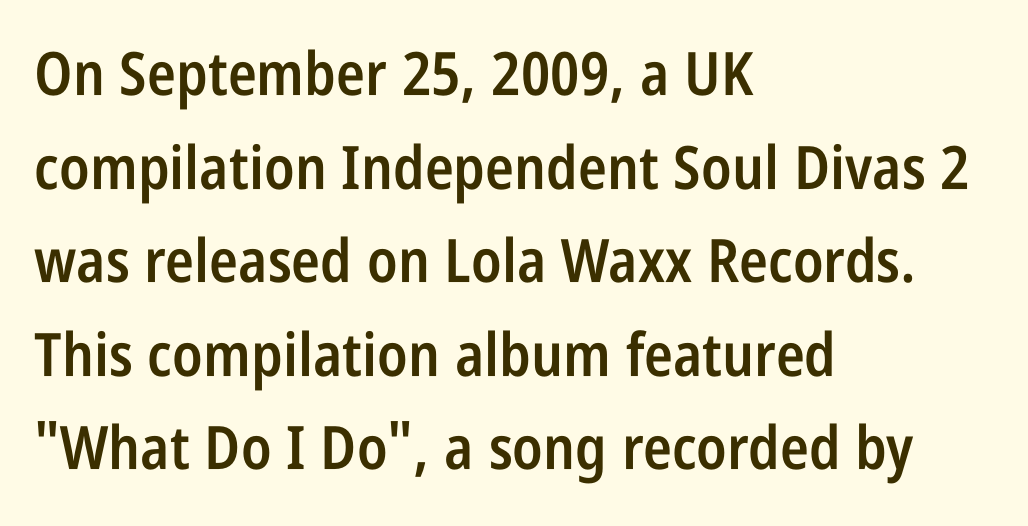
{"serif": "no", "italic": "no", "bold": "semi", "weight": "semibold", "width": "condensed", "stroke_contrast": "low", "x_height": "large", "monospaced": "no", "underline": "no", "align": "left", "line_spacing": "normal", "line_spacing_ratio": 1.56, "letter_spacing": "normal", "letter_spacing_em": 0.0, "glyph_px": 60}
